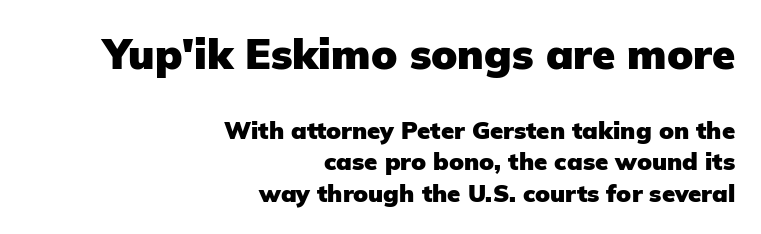
Do the characters align in a grid? No, the font is proportional. Stroke terminals: plain, sans-serif. The paragraph shown leans on its right margin. The letterforms sit shoulder to shoulder at normal distance. The earlier block is typeset at a bigger size than the later block. The vertical gap from one line to the next is medium.
